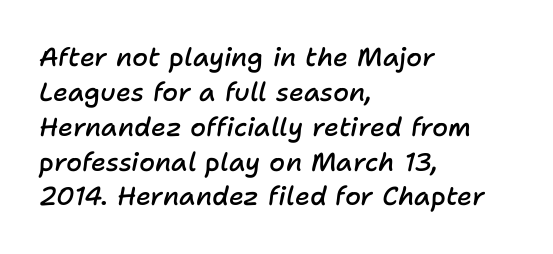
{"italic": "yes", "lean": "right", "slant_degrees": 11, "bold": "semi", "underline": "no", "align": "left", "line_spacing": "normal", "line_spacing_ratio": 1.34, "letter_spacing": "normal", "letter_spacing_em": 0.0, "glyph_px": 26}
